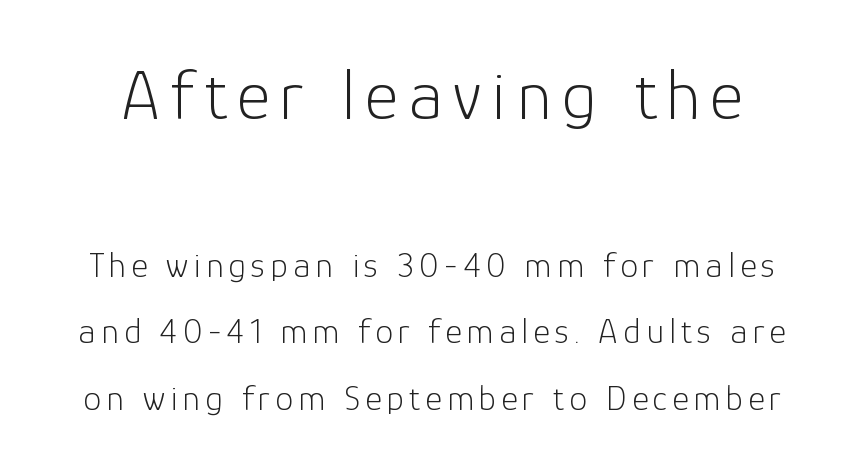
Q: Is the text bold? A: No.
Q: Is the text italic (slanted)? A: No, it is upright.
Q: Is the typeface a serif or a sans-serif typeface? A: Sans-serif.
Q: Is the text underlined? A: No.
Q: Which block of text is set in a larger size, the first (top) or the second (bottom)? A: The first (top) one.
Q: Width (condensed, normal, or wide)? A: Normal.
Q: Stroke contrast? A: Low.
Q: x-height? A: Medium.
Q: Monospaced? A: No.
